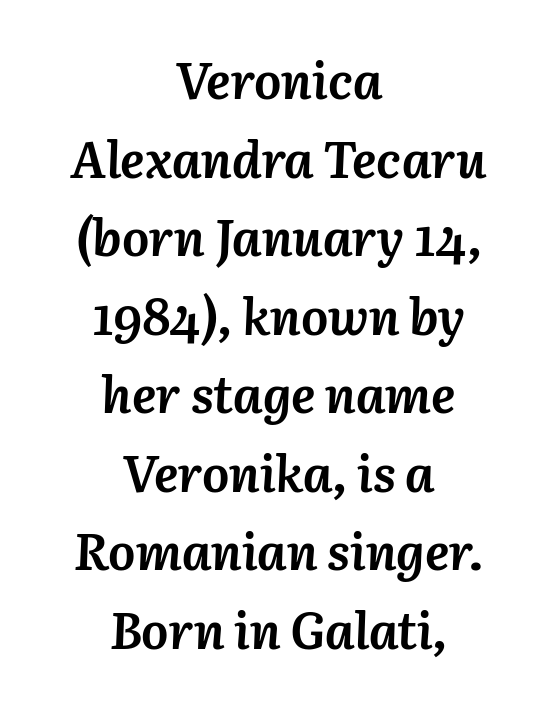
You'd pick this weight for a headline — it's a proper bold. These lines were composed using italics. The line-height multiplier appears to be the usual default. Has an underline been added? It has not. You could call the tracking neutral — neither tight nor loose. This sample is center-justified, so both line endings float freely.
